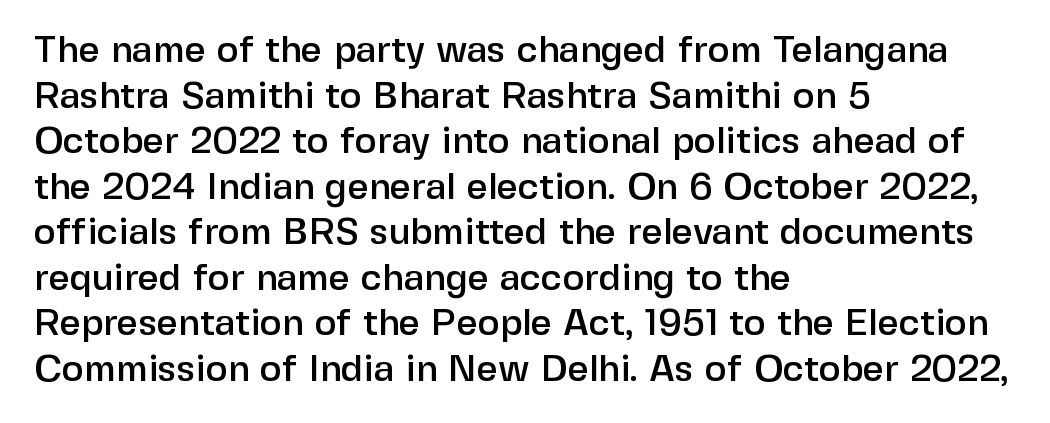
Q: Is the text italic (slanted)? A: No, it is upright.
Q: Is the typeface a serif or a sans-serif typeface? A: Sans-serif.
Q: Is the text underlined? A: No.
Q: How is the paragraph aligned? A: Left-aligned.
Q: Is the spacing between letters normal or unusually wide? A: Normal.
Q: Width (condensed, normal, or wide)? A: Normal.
Q: Stroke contrast? A: Low.
Q: x-height? A: Medium.
Q: Monospaced? A: No.
